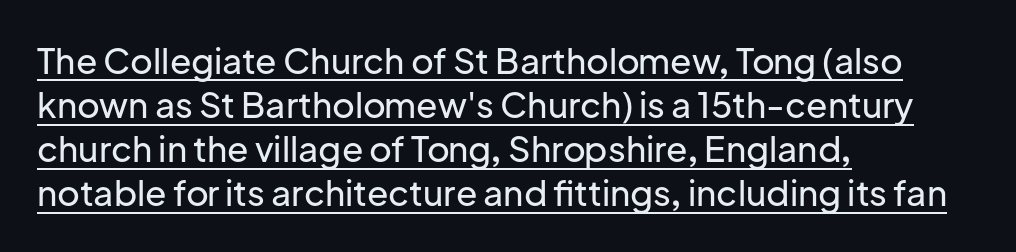
{"serif": "no", "italic": "no", "width": "normal", "stroke_contrast": "low", "x_height": "medium", "monospaced": "no", "underline": "yes", "align": "left", "line_spacing": "normal", "line_spacing_ratio": 1.26, "letter_spacing": "normal", "letter_spacing_em": 0.0, "glyph_px": 35}
